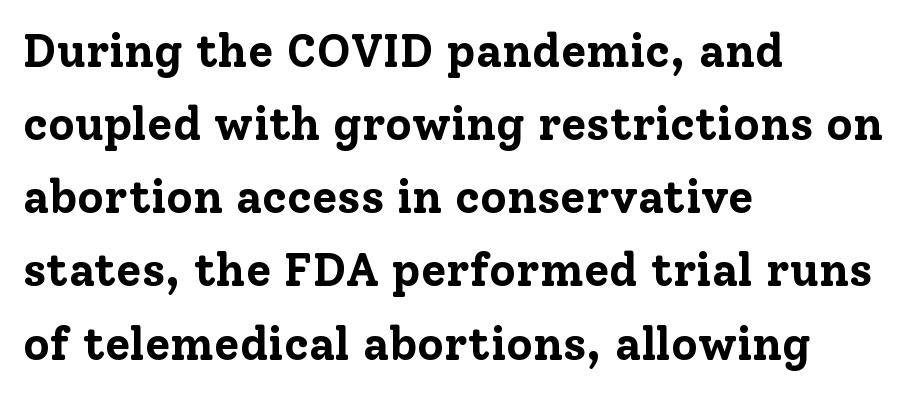
The image shows 46 px bold serif type, upright; set left-aligned, normal line spacing (1.59x), normal letter spacing, not underlined; low stroke contrast and a medium x-height.
